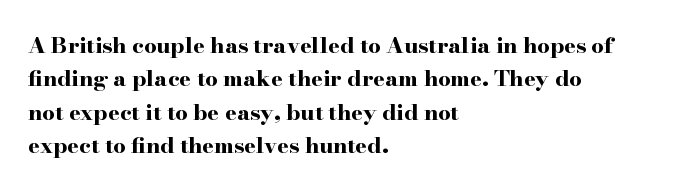
The strip under each line holds only bare page. Between one letter and the next there's only the usual sliver of space. Is there any slant? The stems are plumb. Plenty of ink on the page — the face is bold. Leading matches the norm, producing a regular column.
